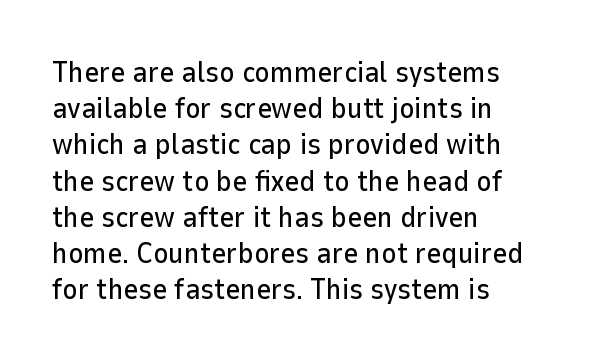
Q: Is the text italic (slanted)? A: No, it is upright.
Q: Is the typeface a serif or a sans-serif typeface? A: Sans-serif.
Q: Is the text underlined? A: No.
Q: How is the paragraph aligned? A: Left-aligned.
Q: Is the spacing between letters normal or unusually wide? A: Normal.
Q: Is the spacing between lines tight, normal or loose? A: Normal.
Q: Width (condensed, normal, or wide)? A: Normal.
Q: Stroke contrast? A: Low.
Q: x-height? A: Medium.
Q: Monospaced? A: No.
